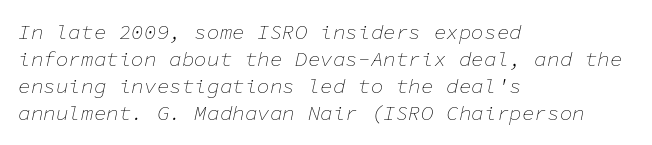
Q: Is the text bold? A: No.
Q: Is the text italic (slanted)? A: Yes, it leans right by about 11 degrees.
Q: Is the text underlined? A: No.
Q: How is the paragraph aligned? A: Left-aligned.
Q: Is the spacing between letters normal or unusually wide? A: Normal.
Q: Is the spacing between lines tight, normal or loose? A: Normal.
